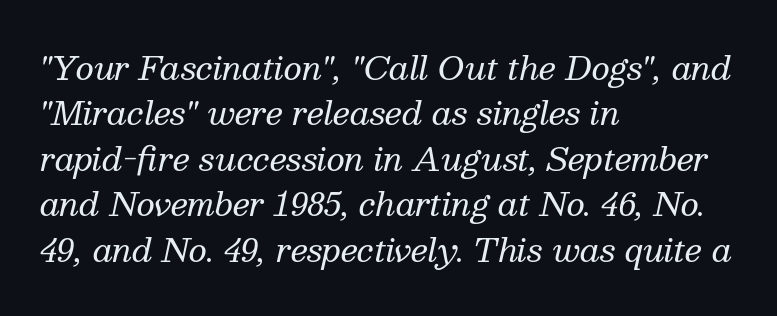
Q: Is the text bold? A: No.
Q: Is the text italic (slanted)? A: Yes, it leans right by about 13 degrees.
Q: Is the typeface a serif or a sans-serif typeface? A: Serif.
Q: Is the text underlined? A: No.
Q: How is the paragraph aligned? A: Left-aligned.
Q: Is the spacing between letters normal or unusually wide? A: Normal.
Q: Is the spacing between lines tight, normal or loose? A: Normal.
Q: Width (condensed, normal, or wide)? A: Normal.
Q: Stroke contrast? A: Medium.
Q: x-height? A: Medium.
Q: Monospaced? A: No.
